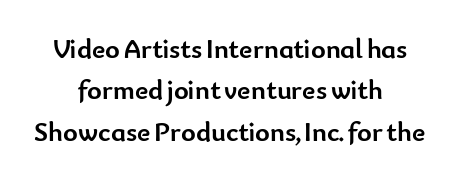
The zone under the glyphs is completely vacant. Tracking here is standard; glyphs follow each other at the usual distance. The line-height multiplier appears to be the usual default. The paragraph shown floats in the horizontal middle.
